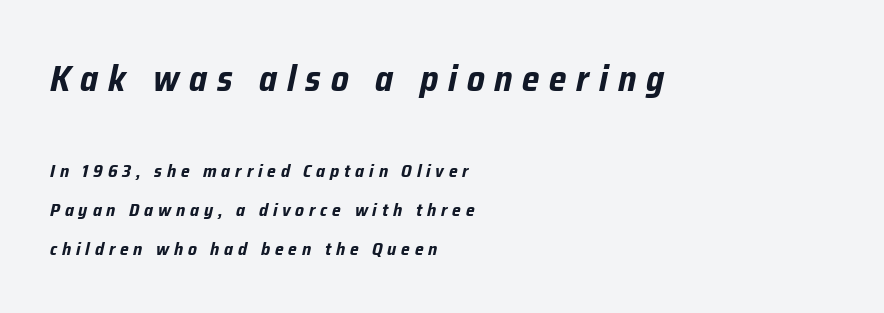
The image shows 36 px bold, condensed type, italic (leaning right); set left-aligned, loose line spacing (2.15x), unusually wide letter spacing (+0.27 em), not underlined; the first (top) block is 2.0x larger; low stroke contrast and a medium x-height.
